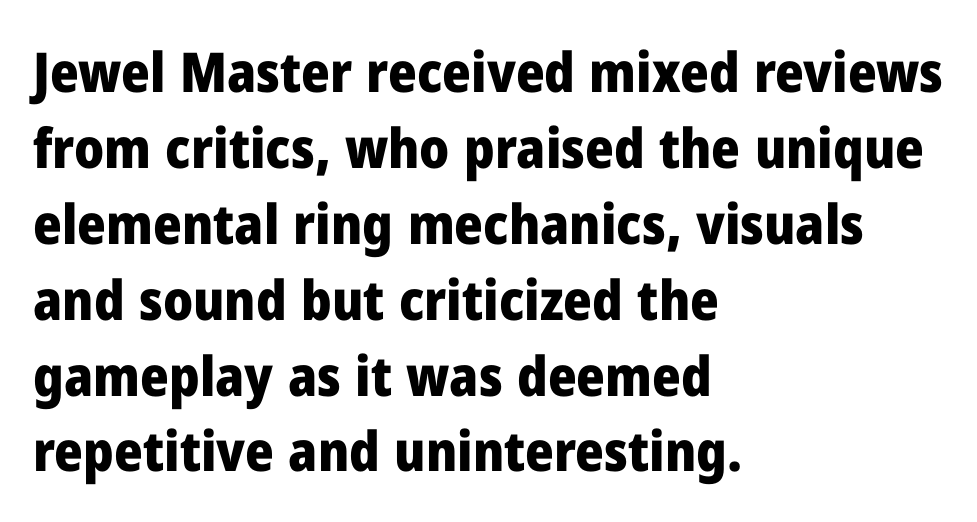
{"serif": "no", "italic": "no", "bold": "yes", "weight": "heavy", "width": "normal", "stroke_contrast": "low", "x_height": "medium", "monospaced": "no", "underline": "no", "align": "left", "line_spacing": "normal", "line_spacing_ratio": 1.38, "letter_spacing": "normal", "letter_spacing_em": 0.0, "glyph_px": 55}
